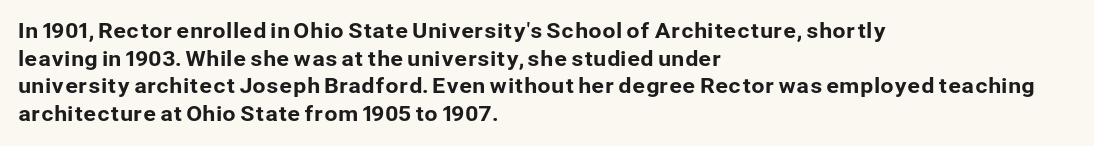
{"italic": "no", "underline": "no", "align": "left", "line_spacing": "normal", "line_spacing_ratio": 1.32, "letter_spacing": "normal", "letter_spacing_em": 0.0, "glyph_px": 21}
